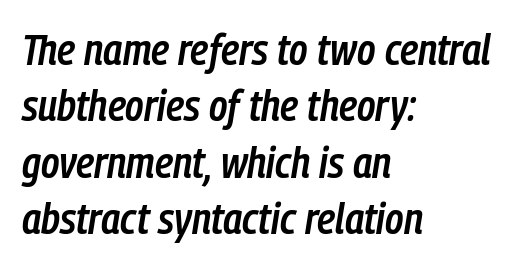
The image shows 44 px semibold, condensed type, italic (leaning right); set left-aligned, normal line spacing (1.28x), normal letter spacing, not underlined; low stroke contrast and a medium x-height.
